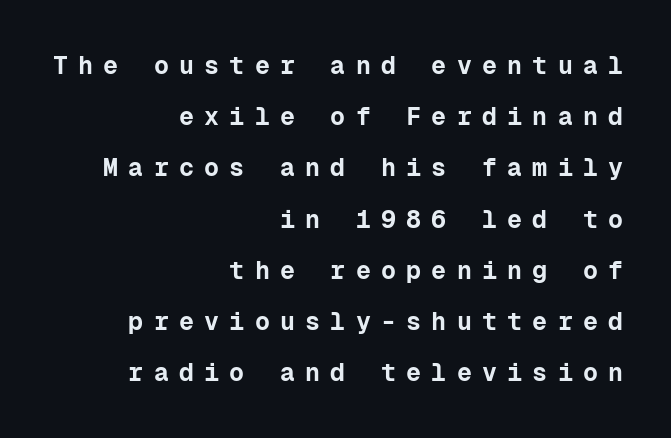
Display-style spreading of the glyphs; the letterfit is very open. Letters rest on an invisible, unmarked baseline. Italic? Not at all — the glyphs are vertical. These lines stack with their right ends in a neat column. Rows of type keep a wide berth in the vertical direction. On the weight axis this lands at bold, roughly 700.
